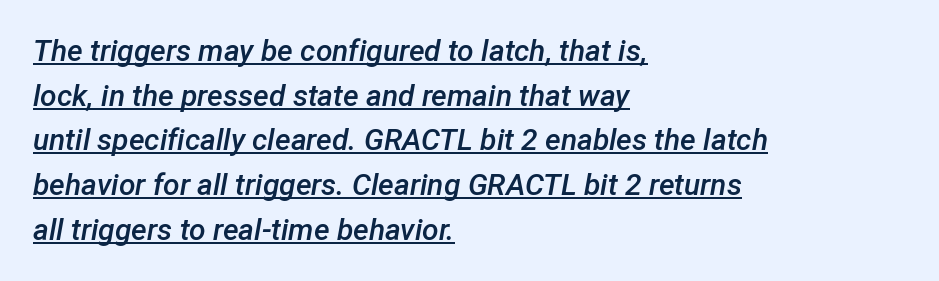
The image shows 30 px semibold type, italic (leaning right); set left-aligned, normal line spacing (1.49x), normal letter spacing, underlined; low stroke contrast and a medium x-height.
